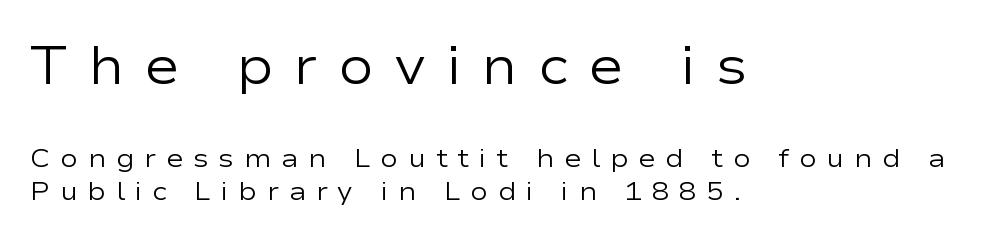
The image shows 53 px regular-weight, wide sans-serif type, upright; set left-aligned, normal line spacing (1.27x), unusually wide letter spacing (+0.38 em), not underlined; the first (top) block is 2.04x larger; low stroke contrast and a medium x-height.
